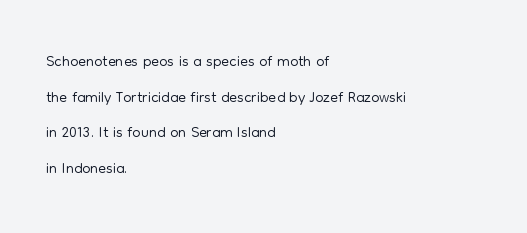
Q: Is the text bold? A: No.
Q: Is the text italic (slanted)? A: No, it is upright.
Q: Is the text underlined? A: No.
Q: How is the paragraph aligned? A: Left-aligned.
Q: Is the spacing between letters normal or unusually wide? A: Normal.
Q: Is the spacing between lines tight, normal or loose? A: Normal.
